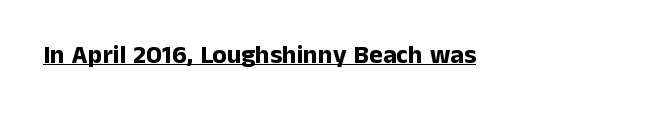
{"italic": "no", "bold": "yes", "underline": "yes", "letter_spacing": "normal", "letter_spacing_em": 0.0, "glyph_px": 26}
